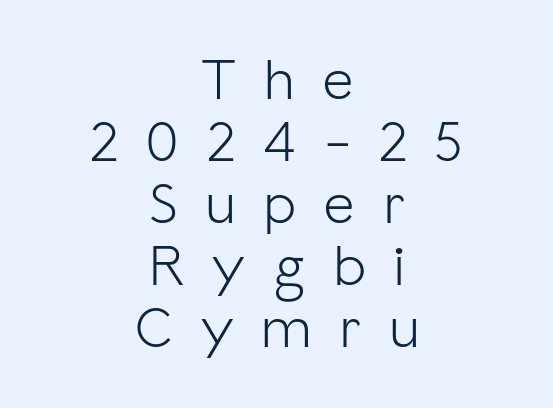
No italicization has been applied; the sample stays upright. Here the designer chose a conventional face with non-uniform glyph widths. Decoration check: the copy has no underline. The space between consecutive lines is stingy.
